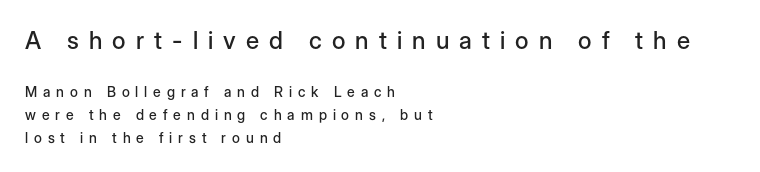
The image shows 24 px text type, upright; set left-aligned, normal line spacing (1.63x), unusually wide letter spacing (+0.42 em), not underlined; the first (top) block is 1.71x larger.
